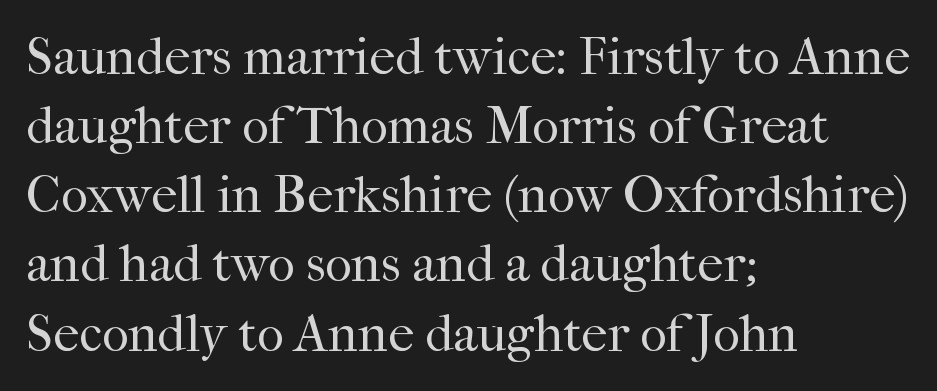
{"serif": "yes", "italic": "no", "bold": "no", "weight": "regular", "width": "normal", "stroke_contrast": "high", "x_height": "medium", "monospaced": "no", "underline": "no", "align": "left", "line_spacing": "normal", "line_spacing_ratio": 1.33, "letter_spacing": "normal", "letter_spacing_em": 0.0, "glyph_px": 52}
